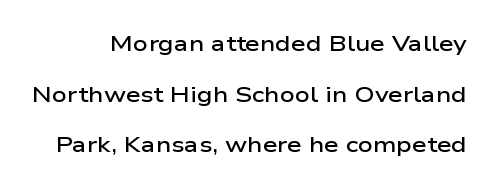
Q: Is the text bold? A: Semi-bold.
Q: Is the text italic (slanted)? A: No, it is upright.
Q: Is the text underlined? A: No.
Q: Is the spacing between letters normal or unusually wide? A: Normal.
Q: Is the spacing between lines tight, normal or loose? A: Loose.
